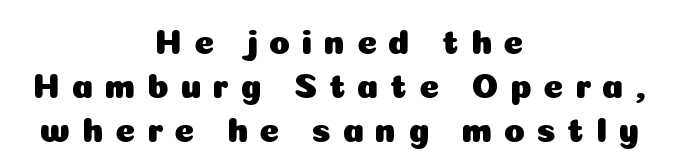
{"serif": "no", "italic": "no", "width": "normal", "stroke_contrast": "low", "x_height": "medium", "monospaced": "no", "underline": "no", "align": "center", "line_spacing": "normal", "line_spacing_ratio": 1.3, "letter_spacing": "wide", "letter_spacing_em": 0.34, "glyph_px": 34}
